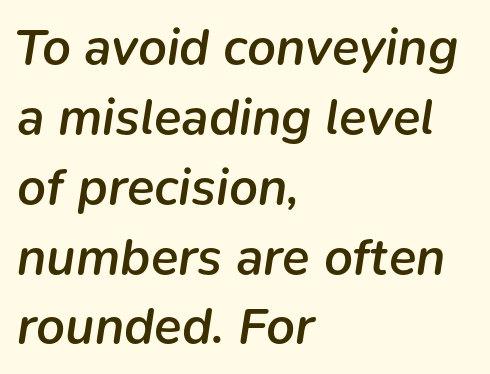
Q: Is the text bold? A: Semi-bold.
Q: Is the text italic (slanted)? A: Yes, it leans right by about 9 degrees.
Q: Is the text underlined? A: No.
Q: How is the paragraph aligned? A: Left-aligned.
Q: Is the spacing between letters normal or unusually wide? A: Normal.
Q: Is the spacing between lines tight, normal or loose? A: Normal.
Q: Width (condensed, normal, or wide)? A: Normal.
Q: Stroke contrast? A: Low.
Q: x-height? A: Medium.
Q: Monospaced? A: No.
